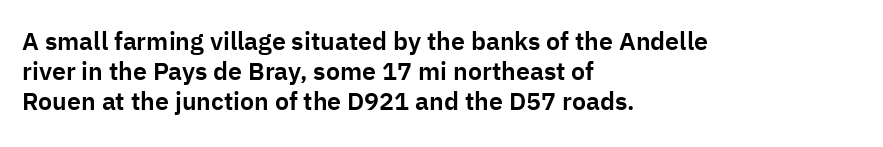
The image shows 25 px text type, upright; set left-aligned, line spacing 1.21x, normal letter spacing, not underlined.
